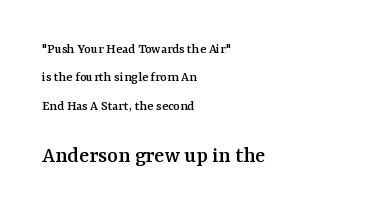
The image shows 23 px text type, upright; set left-aligned, loose line spacing (2.02x), normal letter spacing, not underlined; the second (bottom) block is 1.64x larger.
